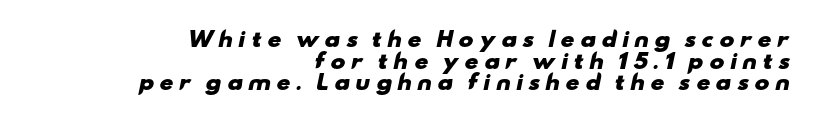
The image shows 20 px bold type; set right-aligned, tight line spacing (1.08x), unusually wide letter spacing (+0.25 em), not underlined.
